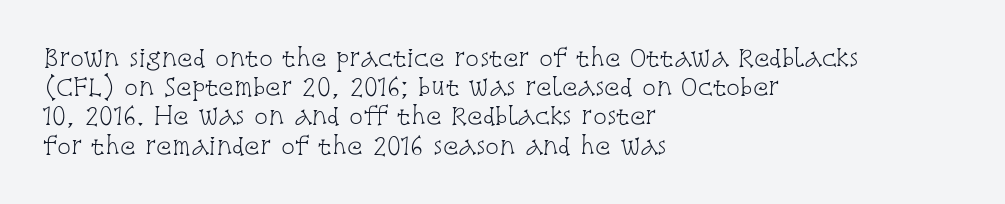
The image shows 23 px text type, upright; set left-aligned, normal line spacing (1.27x), normal letter spacing, not underlined.
